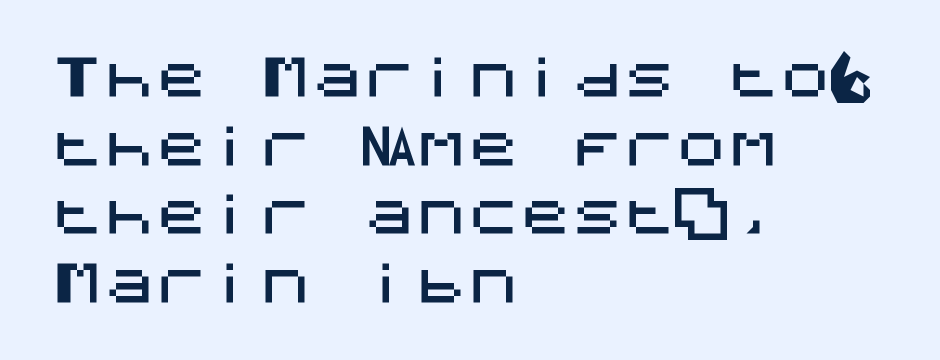
Q: Is the text italic (slanted)? A: No, it is upright.
Q: Is the typeface a serif or a sans-serif typeface? A: Sans-serif.
Q: Is the text underlined? A: No.
Q: How is the paragraph aligned? A: Left-aligned.
Q: Is the spacing between letters normal or unusually wide? A: Normal.
Q: Is the spacing between lines tight, normal or loose? A: Normal.
Q: Width (condensed, normal, or wide)? A: Normal.
Q: Stroke contrast? A: Medium.
Q: x-height? A: Large.
